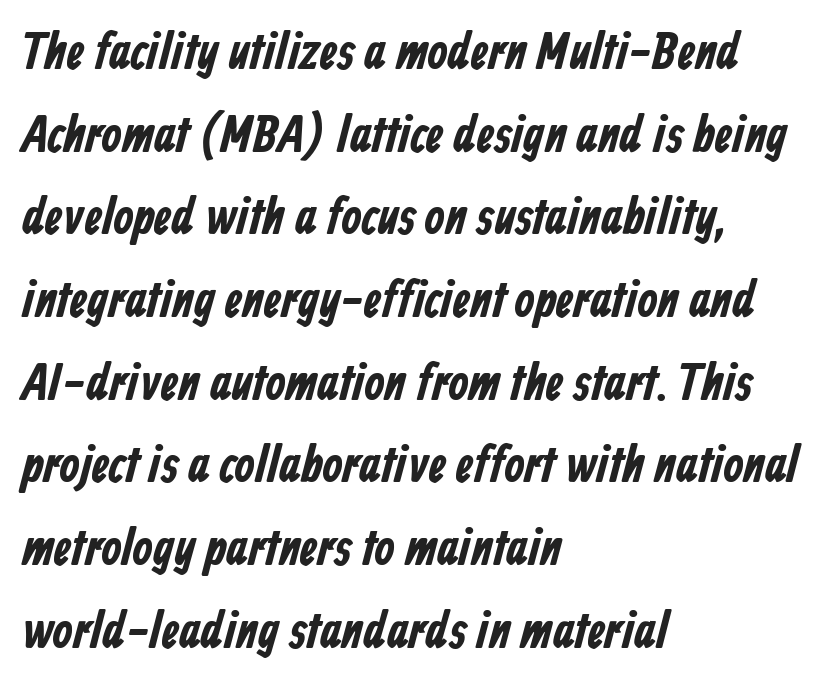
The image shows 52 px bold, condensed sans-serif type; set left-aligned, normal line spacing (1.59x), normal letter spacing, not underlined; low stroke contrast and a medium x-height.
